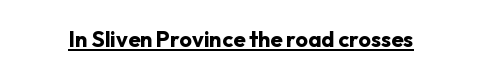
The image shows 22 px bold type, upright; set normal letter spacing, underlined.
